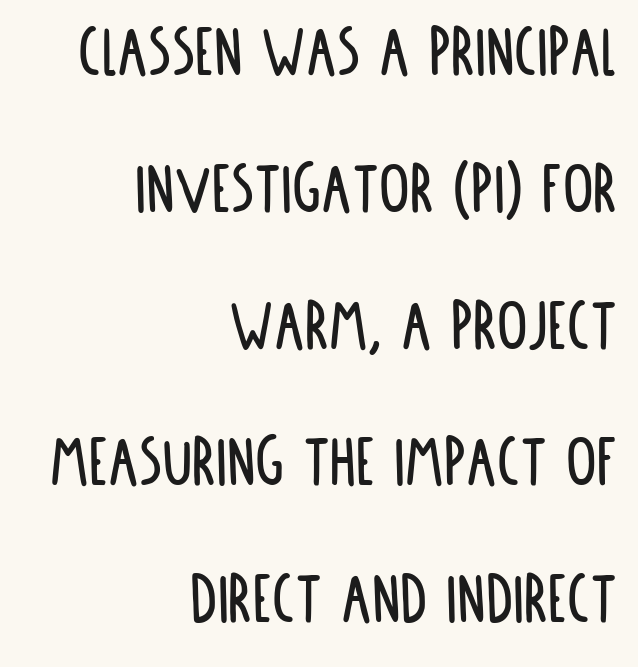
Posture: vertical. Varying glyph widths throughout — classic text-font behaviour. The tracking reads as untouched default to a designer's eye. The paragraph has a hard right edge and a soft left edge. Underlining? Definitely not there.
